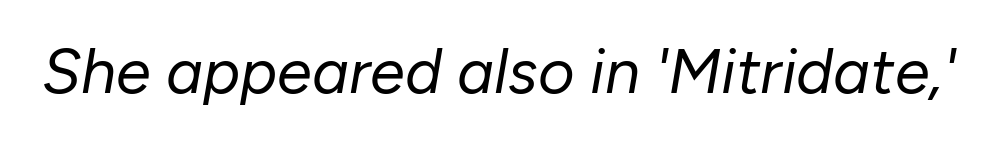
Q: Is the text bold? A: No.
Q: Is the text italic (slanted)? A: Yes, it leans right by about 10 degrees.
Q: Is the text underlined? A: No.
Q: Is the spacing between letters normal or unusually wide? A: Normal.
Q: Width (condensed, normal, or wide)? A: Normal.
Q: Stroke contrast? A: Low.
Q: x-height? A: Medium.
Q: Monospaced? A: No.
